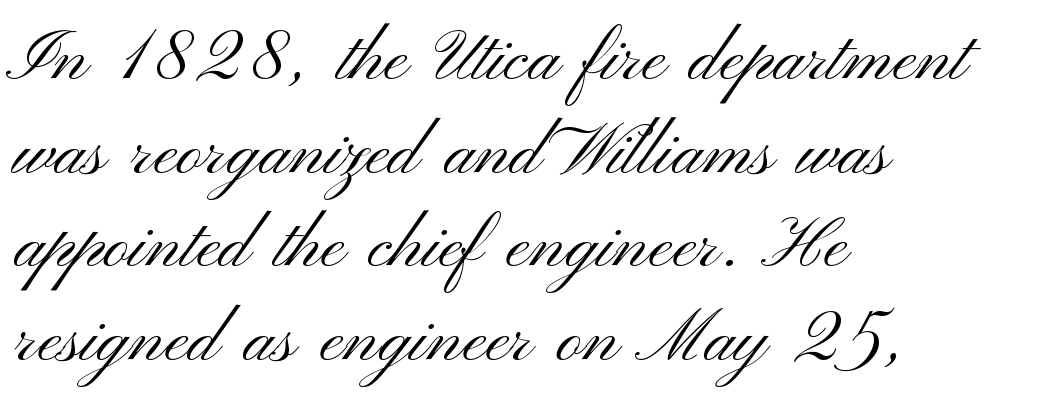
A bare baseline throughout the passage. You could not count columns in this text — the font is proportionally spaced. Classification — sans serif. Left-aligned paragraph, ragged on the right. Stroke thickness stays within the range of a standard reading face or lighter.
